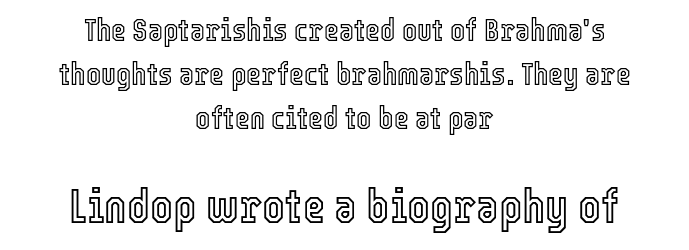
{"italic": "no", "width": "condensed", "x_height": "medium", "monospaced": "no", "underline": "no", "align": "center", "line_spacing": "normal", "line_spacing_ratio": 1.37, "letter_spacing": "normal", "letter_spacing_em": 0.0, "larger_block": "second", "size_ratio": 1.5, "glyph_px": 48}
